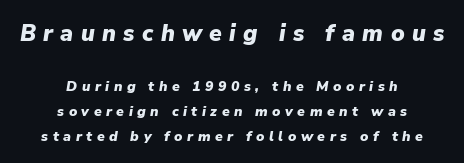
The image shows 23 px bold type, italic (leaning right); set centered, line spacing 1.77x, unusually wide letter spacing (+0.32 em), not underlined; the first (top) block is 1.64x larger.
